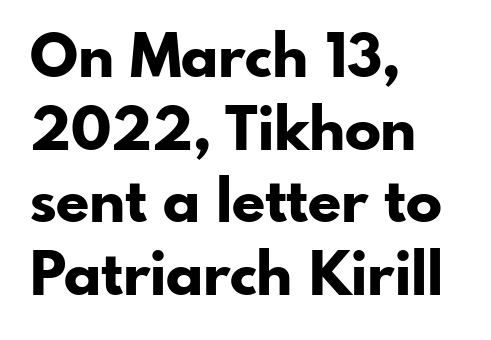
The image shows 60 px bold sans-serif type, upright; set left-aligned, line spacing 1.21x, normal letter spacing, not underlined; low stroke contrast and a small x-height.
